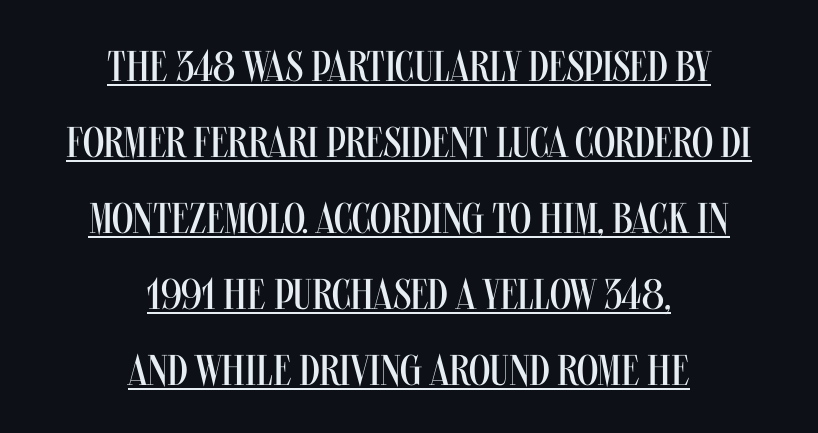
Q: Is the text bold? A: No.
Q: Is the text italic (slanted)? A: No, it is upright.
Q: Is the typeface a serif or a sans-serif typeface? A: Sans-serif.
Q: Is the text underlined? A: Yes.
Q: How is the paragraph aligned? A: Centered.
Q: Is the spacing between letters normal or unusually wide? A: Normal.
Q: Width (condensed, normal, or wide)? A: Condensed.
Q: Stroke contrast? A: Medium.
Q: x-height? A: Large.
Q: Monospaced? A: No.
